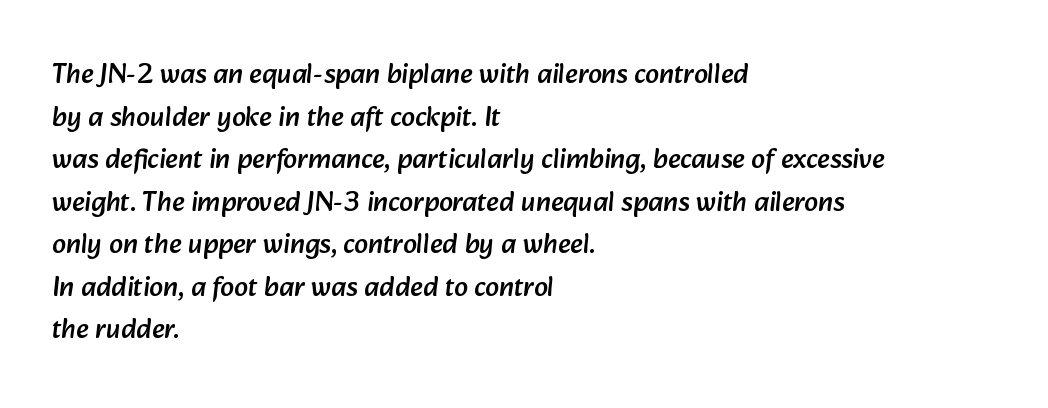
{"serif": "no", "width": "normal", "stroke_contrast": "low", "x_height": "medium", "monospaced": "no", "underline": "no", "align": "left", "line_spacing": "normal", "line_spacing_ratio": 1.52, "letter_spacing": "normal", "letter_spacing_em": 0.0, "glyph_px": 28}
